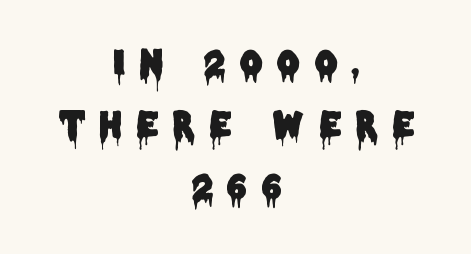
Look at the tracking — it's clearly loosened, letters drifting apart. Compared with a flush-left layout, this one balances lines on the center instead. Any mark beneath the type? The region is blank. These lines are composed in type without serifs.
